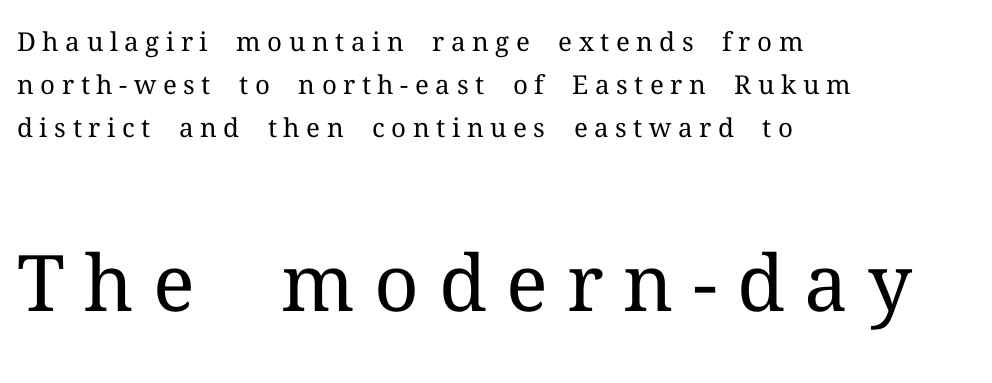
{"serif": "yes", "italic": "no", "bold": "no", "weight": "regular", "width": "normal", "stroke_contrast": "medium", "x_height": "medium", "monospaced": "no", "underline": "no", "align": "left", "line_spacing": "normal", "line_spacing_ratio": 1.66, "letter_spacing": "wide", "letter_spacing_em": 0.25, "larger_block": "second", "size_ratio": 3.0, "glyph_px": 78}
